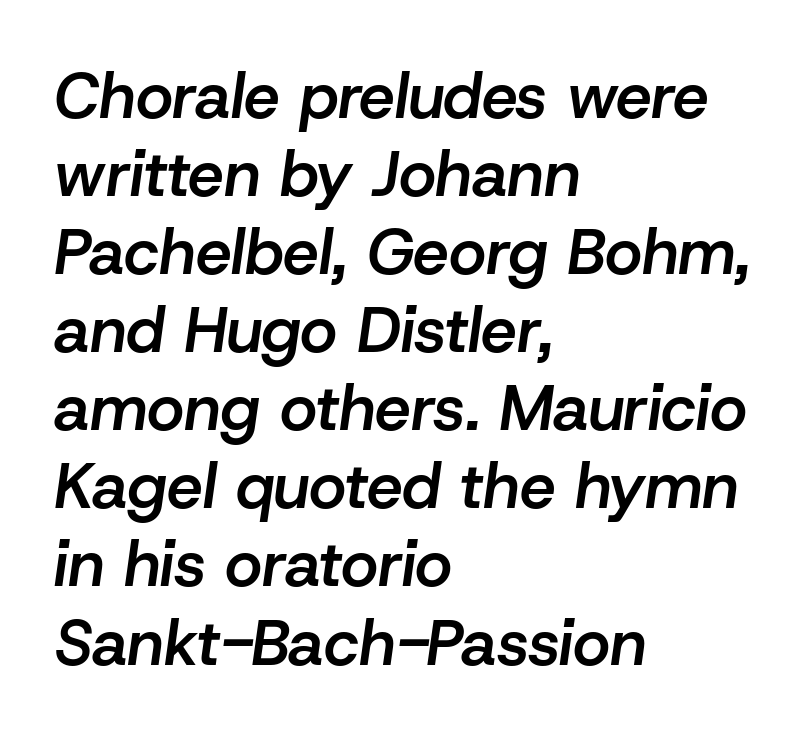
{"italic": "yes", "lean": "right", "slant_degrees": 8, "bold": "semi", "weight": "semibold", "width": "normal", "stroke_contrast": "low", "x_height": "medium", "monospaced": "no", "underline": "no", "align": "left", "line_spacing_ratio": 1.22, "letter_spacing": "normal", "letter_spacing_em": 0.0, "glyph_px": 64}
